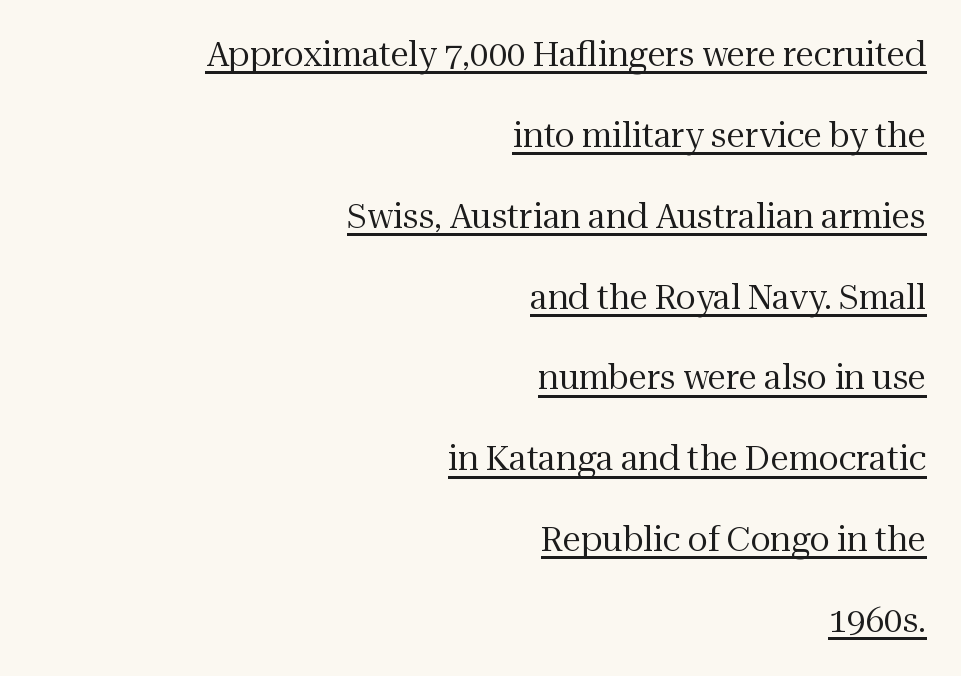
{"serif": "yes", "italic": "no", "bold": "no", "weight": "regular", "width": "normal", "stroke_contrast": "medium", "x_height": "medium", "monospaced": "no", "underline": "yes", "align": "right", "line_spacing": "loose", "line_spacing_ratio": 2.45, "letter_spacing": "normal", "letter_spacing_em": 0.0, "glyph_px": 33}
